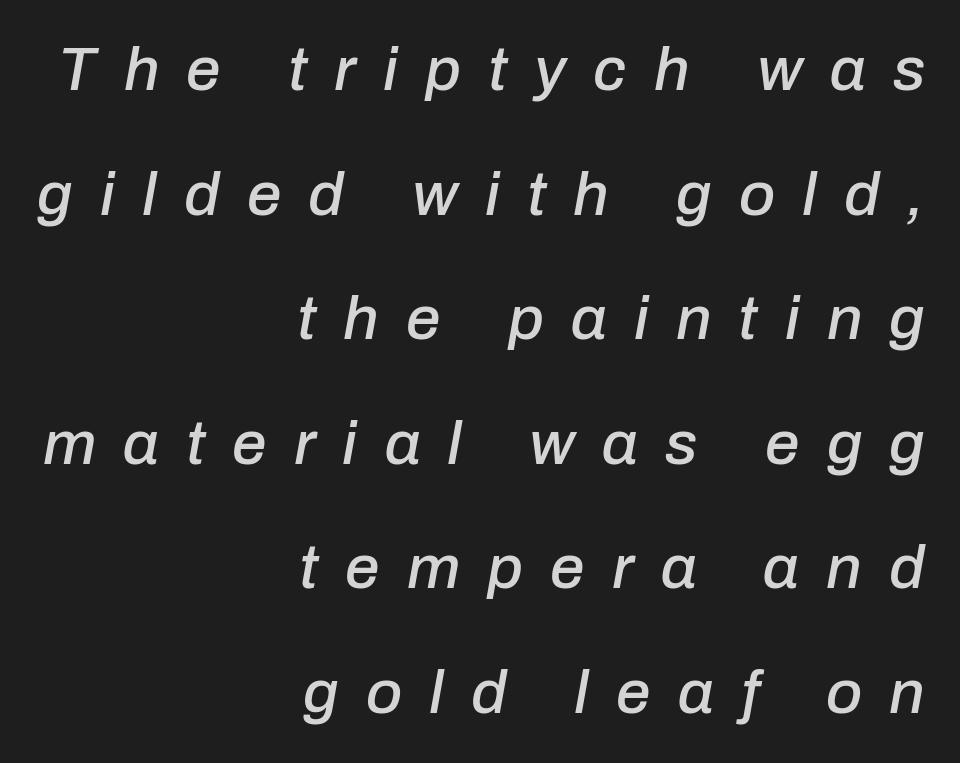
The image shows 62 px text type, italic (leaning right); set right-aligned, loose line spacing (2.01x), unusually wide letter spacing (+0.44 em), not underlined; low stroke contrast and a medium x-height.
